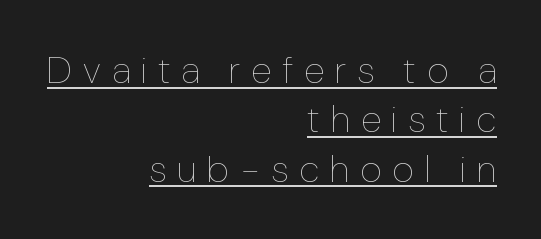
Underline: present. Glyph-to-glyph distance is far greater than everyday printed text. A light-to-regular cut is what we see here. Horizontally, the lines are justified to the trailing edge only. Unlike italic type, these characters show no tilt at all.
